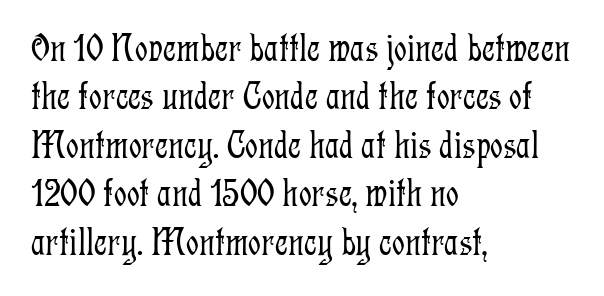
{"serif": "yes", "italic": "no", "bold": "no", "weight": "light", "width": "condensed", "stroke_contrast": "low", "x_height": "medium", "monospaced": "no", "underline": "no", "align": "left", "line_spacing_ratio": 1.21, "letter_spacing": "normal", "letter_spacing_em": 0.0, "glyph_px": 40}
